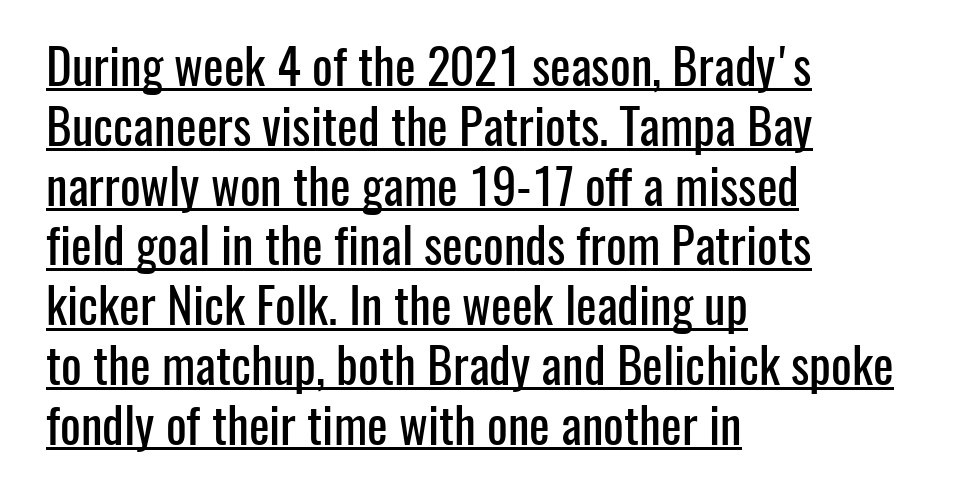
The image shows 49 px condensed sans-serif type, upright; set left-aligned, line spacing 1.22x, normal letter spacing, underlined; low stroke contrast and a medium x-height.
